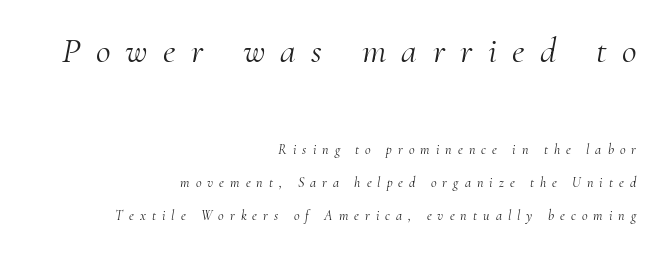
Leading: increased. The font family rendered here belongs to the serif group. Think standard paragraph weight, or any step lighter than that. The specimen omits any rule beneath the text block's lines.
